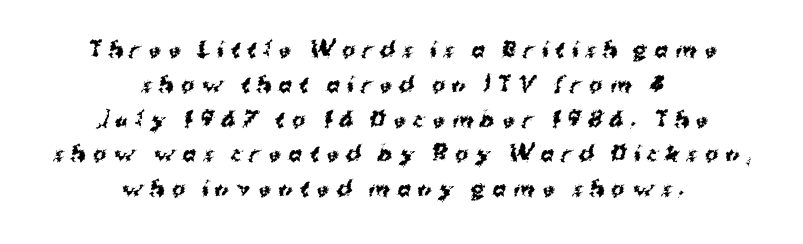
{"bold": "yes", "underline": "no", "align": "center", "line_spacing_ratio": 1.74, "letter_spacing": "wide", "letter_spacing_em": 0.36, "glyph_px": 20}
